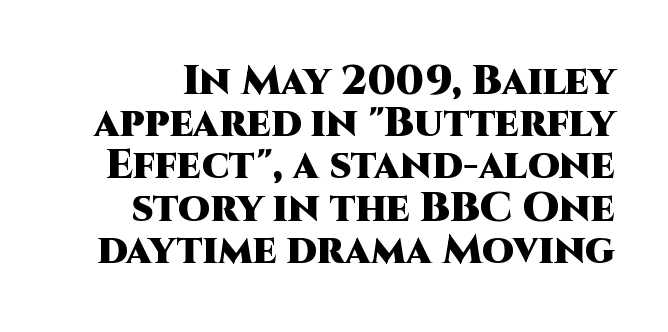
The image shows 41 px heavy sans-serif type, upright; set tight line spacing (1.03x), normal letter spacing, not underlined; high stroke contrast and a large x-height.
